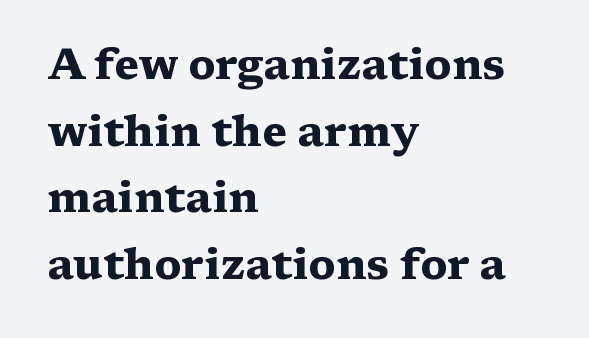
Summary of weight: heavy, a full bold. The line texture is even and compact thanks to regular tracking. Varying glyph widths throughout — classic text-font behaviour. A typesetter would label this face a serif. Type without underlining.
